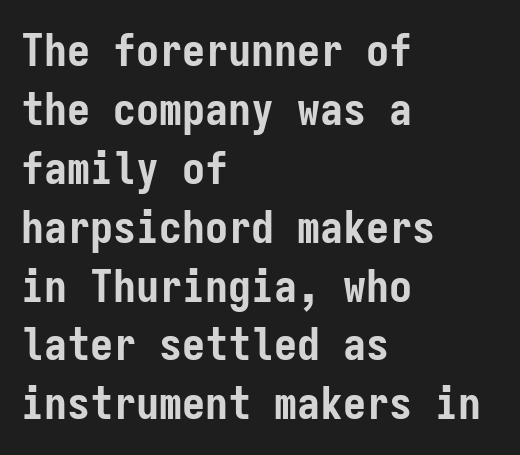
The rag falls on the right side of this text block. Honestly, there is no underline to notice here at all. Do the letters lean? They stand straight. The typesetting leans heavy: a genuine bold.
